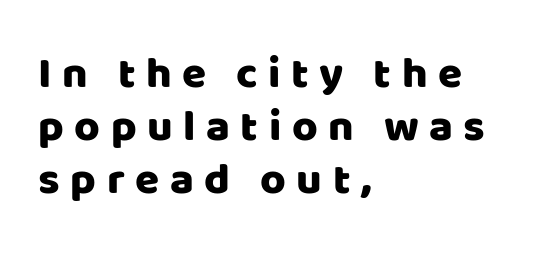
Posture: upright roman. This is sans-serif lettering, the kind often seen on screens and signage. These lines are rendered in a variable-pitch font. Check the space under the baseline: it is left empty. In CSS terms this would be text-align: left.
